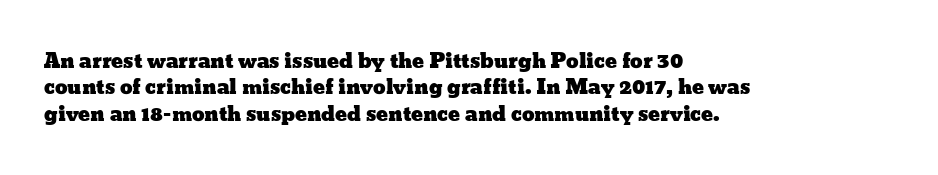
The image shows 20 px text type, upright; set left-aligned, normal line spacing (1.32x), normal letter spacing, not underlined.
